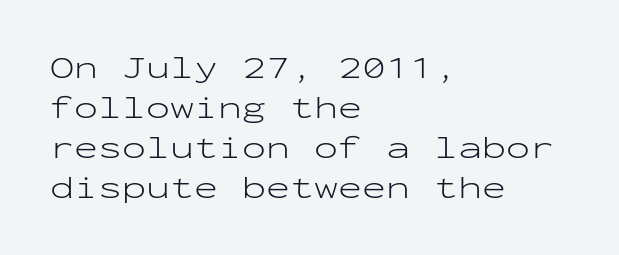
{"serif": "no", "italic": "no", "bold": "no", "weight": "light", "width": "wide", "stroke_contrast": "low", "x_height": "medium", "monospaced": "yes", "underline": "no", "align": "left", "line_spacing": "normal", "line_spacing_ratio": 1.25, "letter_spacing": "normal", "letter_spacing_em": 0.0, "glyph_px": 32}
